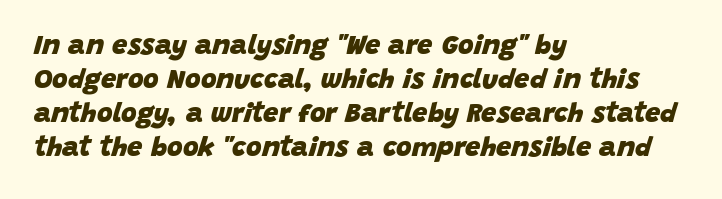
Q: Is the text bold? A: Yes.
Q: Is the text italic (slanted)? A: Yes, it leans right by about 15 degrees.
Q: Is the text underlined? A: No.
Q: How is the paragraph aligned? A: Left-aligned.
Q: Is the spacing between letters normal or unusually wide? A: Normal.
Q: Is the spacing between lines tight, normal or loose? A: Normal.
